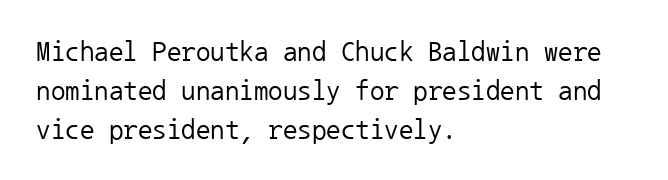
The image shows 29 px regular-weight sans-serif type, upright, monospaced; set left-aligned, normal line spacing (1.34x), normal letter spacing, not underlined; low stroke contrast and a medium x-height.
